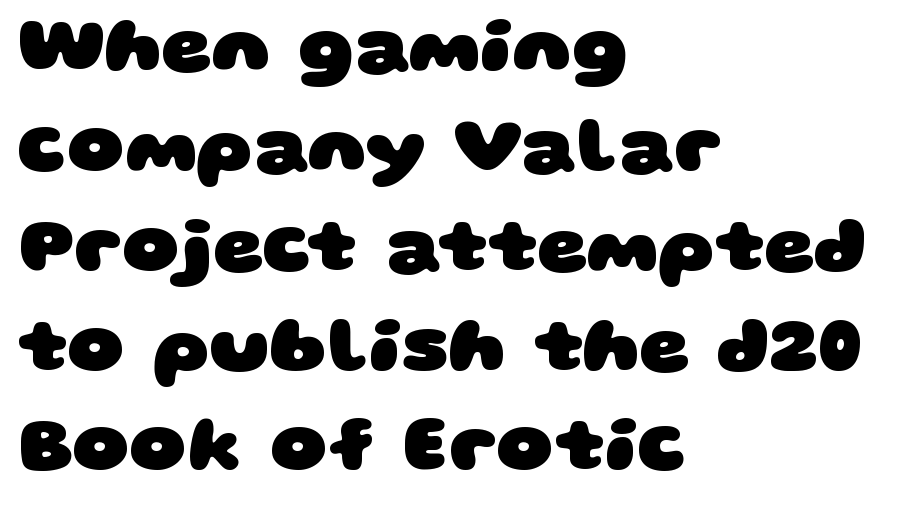
Q: Is the text bold? A: Yes.
Q: Is the typeface a serif or a sans-serif typeface? A: Sans-serif.
Q: Is the text underlined? A: No.
Q: How is the paragraph aligned? A: Left-aligned.
Q: Is the spacing between letters normal or unusually wide? A: Normal.
Q: Is the spacing between lines tight, normal or loose? A: Normal.
Q: Width (condensed, normal, or wide)? A: Wide.
Q: Stroke contrast? A: Low.
Q: x-height? A: Large.
Q: Monospaced? A: No.
